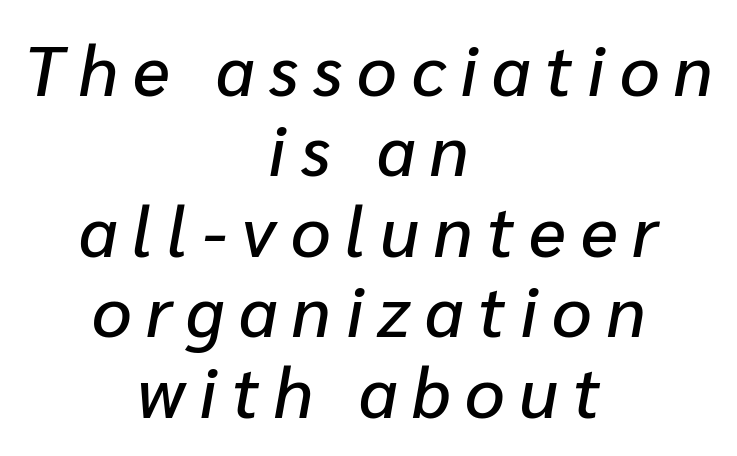
The image shows 70 px text type, italic (leaning right); set centered, tight line spacing (1.15x), unusually wide letter spacing (+0.21 em), not underlined; low stroke contrast and a medium x-height.
